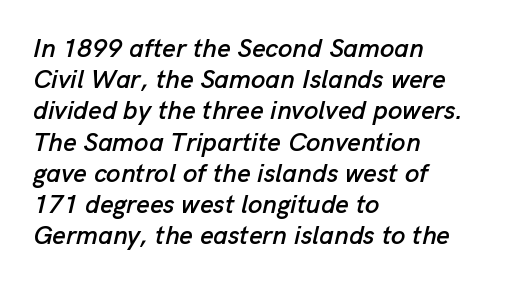
Q: Is the text italic (slanted)? A: Yes, it leans right by about 13 degrees.
Q: Is the text underlined? A: No.
Q: How is the paragraph aligned? A: Left-aligned.
Q: Is the spacing between letters normal or unusually wide? A: Normal.
